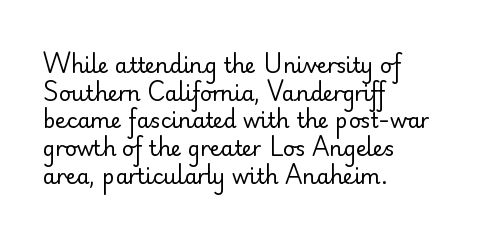
Q: Is the text bold? A: No.
Q: Is the text italic (slanted)? A: No, it is upright.
Q: Is the text underlined? A: No.
Q: How is the paragraph aligned? A: Left-aligned.
Q: Is the spacing between letters normal or unusually wide? A: Normal.
Q: Is the spacing between lines tight, normal or loose? A: Normal.
